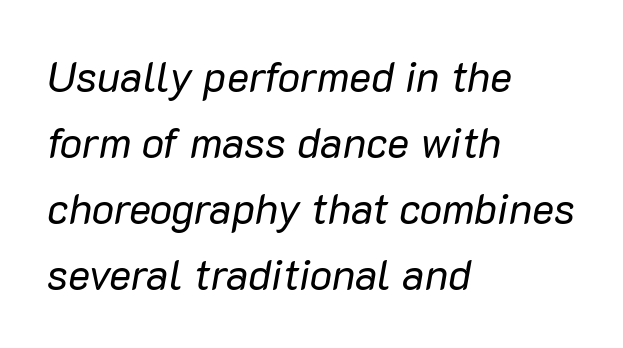
{"italic": "yes", "lean": "right", "slant_degrees": 10, "bold": "no", "weight": "regular", "width": "normal", "stroke_contrast": "low", "x_height": "medium", "monospaced": "no", "underline": "no", "align": "left", "line_spacing": "normal", "line_spacing_ratio": 1.57, "letter_spacing": "normal", "letter_spacing_em": 0.0, "glyph_px": 42}
